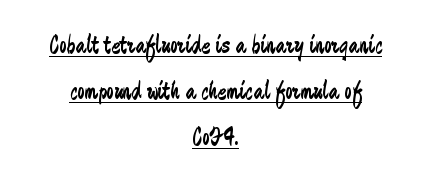
Q: Is the text bold? A: No.
Q: Is the text italic (slanted)? A: Yes.
Q: Is the text underlined? A: Yes.
Q: How is the paragraph aligned? A: Centered.
Q: Is the spacing between letters normal or unusually wide? A: Normal.
